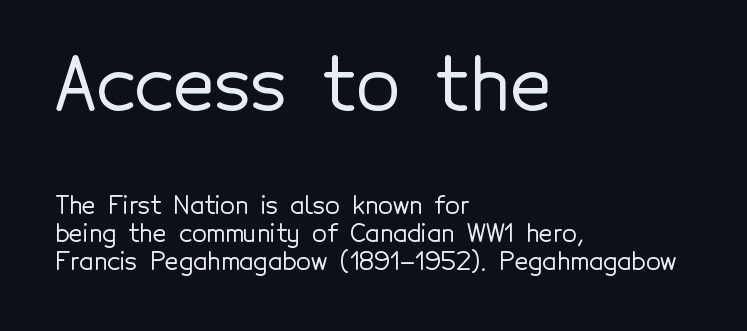
Q: Is the text italic (slanted)? A: No, it is upright.
Q: Is the typeface a serif or a sans-serif typeface? A: Sans-serif.
Q: Is the text underlined? A: No.
Q: How is the paragraph aligned? A: Left-aligned.
Q: Is the spacing between letters normal or unusually wide? A: Normal.
Q: Is the spacing between lines tight, normal or loose? A: Tight.
Q: Which block of text is set in a larger size, the first (top) or the second (bottom)? A: The first (top) one.
Q: Width (condensed, normal, or wide)? A: Normal.
Q: x-height? A: Medium.
Q: Monospaced? A: No.
